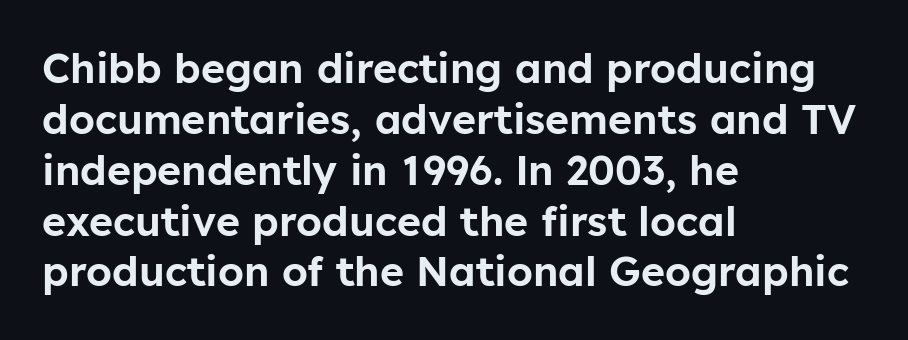
Q: Is the text italic (slanted)? A: No, it is upright.
Q: Is the typeface a serif or a sans-serif typeface? A: Sans-serif.
Q: Is the text underlined? A: No.
Q: How is the paragraph aligned? A: Left-aligned.
Q: Is the spacing between letters normal or unusually wide? A: Normal.
Q: Width (condensed, normal, or wide)? A: Normal.
Q: Stroke contrast? A: Low.
Q: x-height? A: Medium.
Q: Monospaced? A: No.
